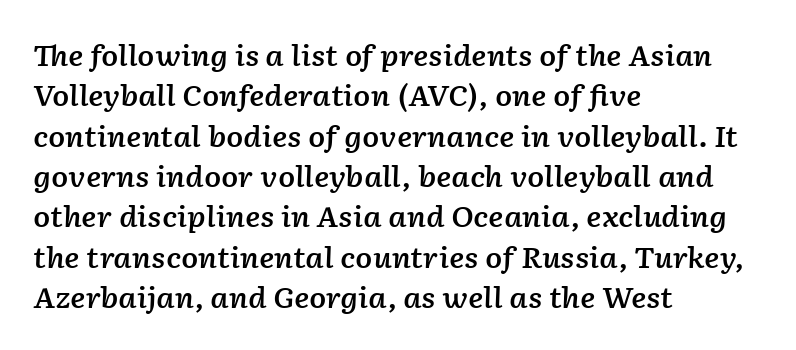
This sample is left-justified, so line endings fall wherever the words run out. Here the glyphs are tracked normally, forming tight word shapes. Summary of weight: moderately heavy, a semibold. Proportional: the letters do not fall into vertical columns. The space between consecutive lines is moderate. Underlining? Definitely not there.
